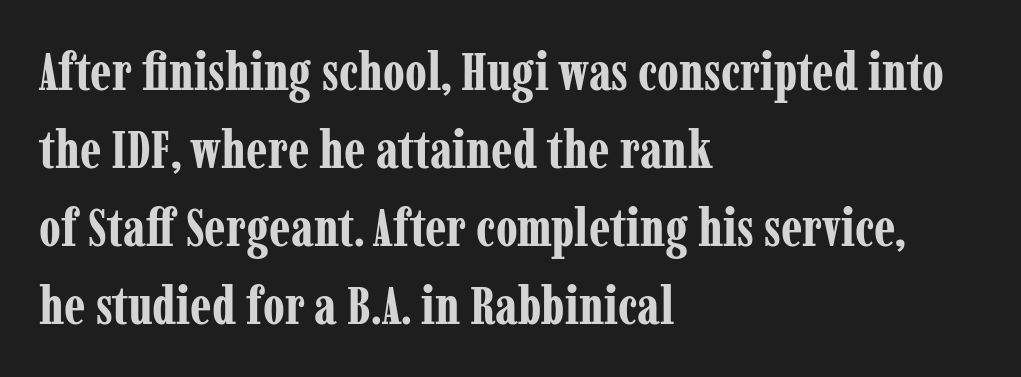
Q: Is the text bold? A: Yes.
Q: Is the text italic (slanted)? A: No, it is upright.
Q: Is the typeface a serif or a sans-serif typeface? A: Serif.
Q: Is the text underlined? A: No.
Q: How is the paragraph aligned? A: Left-aligned.
Q: Is the spacing between letters normal or unusually wide? A: Normal.
Q: Is the spacing between lines tight, normal or loose? A: Normal.
Q: Width (condensed, normal, or wide)? A: Condensed.
Q: Stroke contrast? A: Low.
Q: x-height? A: Medium.
Q: Monospaced? A: No.
